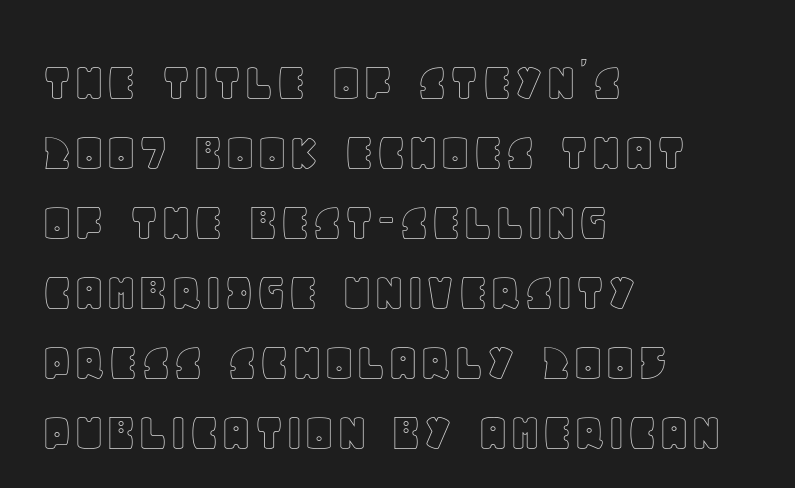
The image shows 56 px text type, upright; set left-aligned, normal line spacing (1.25x), normal letter spacing, not underlined; a large x-height.
